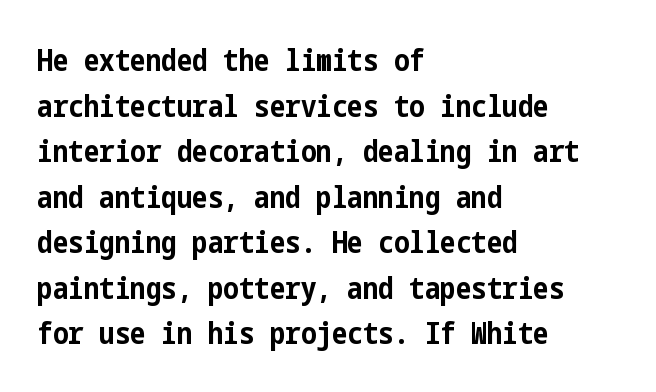
{"serif": "no", "italic": "no", "bold": "yes", "weight": "bold", "width": "condensed", "stroke_contrast": "low", "x_height": "medium", "underline": "no", "align": "left", "line_spacing": "normal", "line_spacing_ratio": 1.47, "letter_spacing": "normal", "letter_spacing_em": 0.0, "glyph_px": 31}
